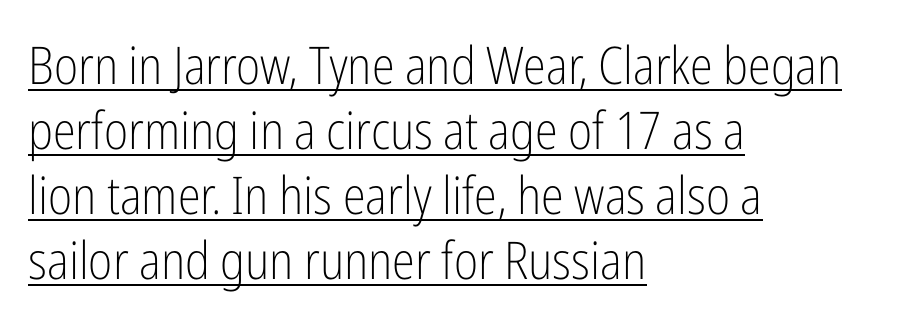
{"serif": "no", "italic": "no", "bold": "no", "weight": "light", "width": "condensed", "stroke_contrast": "low", "x_height": "medium", "monospaced": "no", "underline": "yes", "align": "left", "line_spacing": "normal", "line_spacing_ratio": 1.25, "letter_spacing": "normal", "letter_spacing_em": 0.0, "glyph_px": 52}
